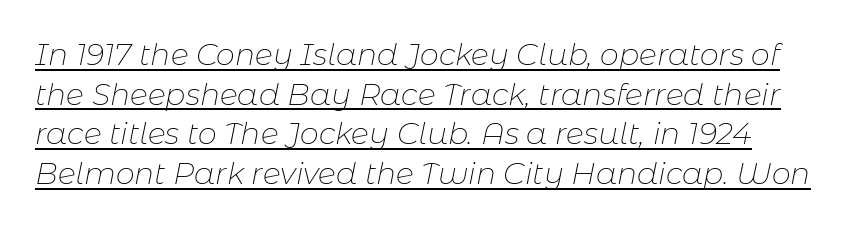
The image shows 30 px thin type, italic (leaning right); set normal line spacing (1.32x), normal letter spacing, underlined; low stroke contrast and a medium x-height.
